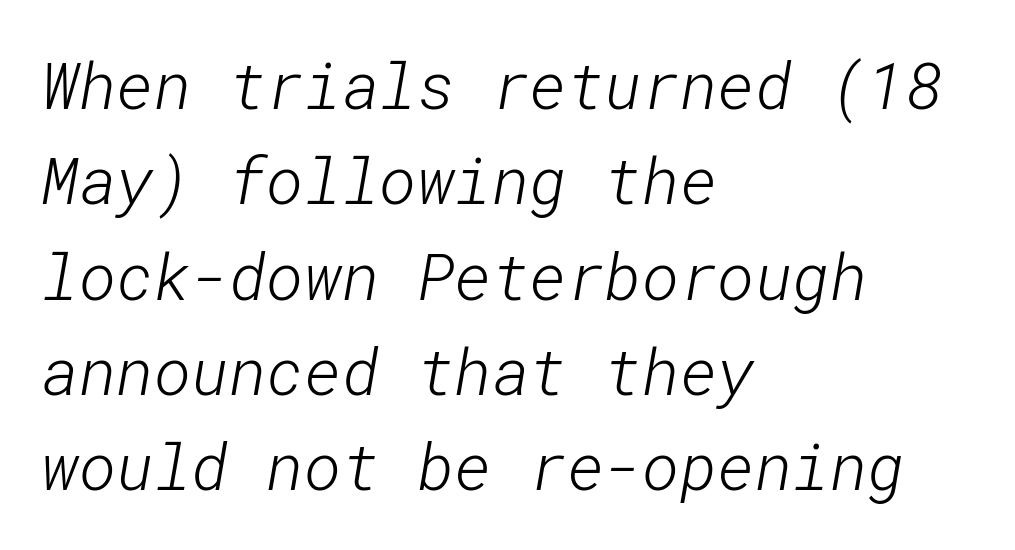
{"serif": "no", "bold": "no", "weight": "light", "width": "normal", "stroke_contrast": "low", "x_height": "medium", "underline": "no", "align": "left", "line_spacing": "normal", "line_spacing_ratio": 1.49, "letter_spacing": "normal", "letter_spacing_em": 0.0, "glyph_px": 64}
